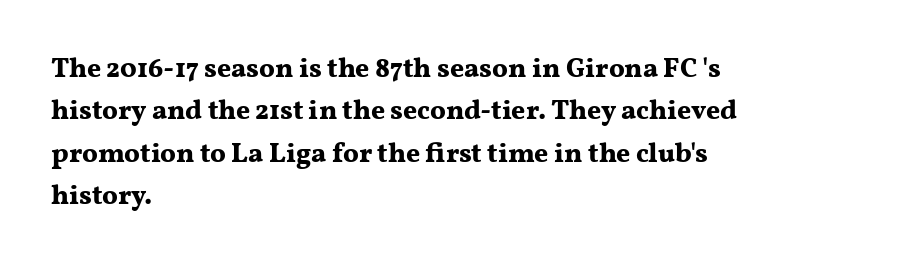
{"italic": "no", "bold": "yes", "underline": "no", "align": "left", "line_spacing": "normal", "line_spacing_ratio": 1.57, "letter_spacing": "normal", "letter_spacing_em": 0.0, "glyph_px": 27}
